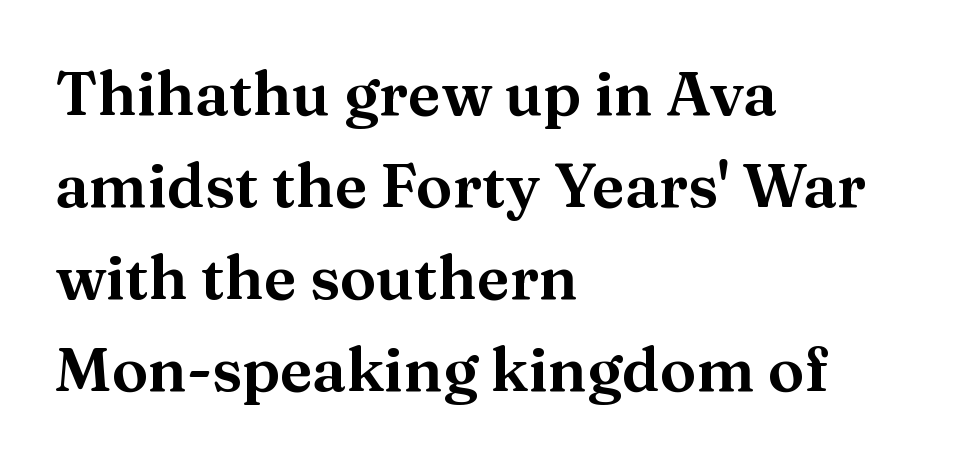
The image shows 61 px serif type, upright; set left-aligned, normal line spacing (1.51x), normal letter spacing, not underlined; medium stroke contrast and a medium x-height.
